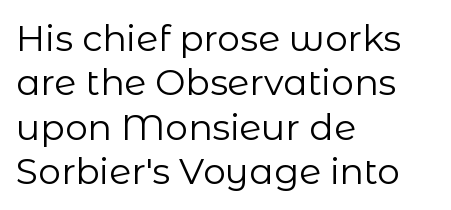
The image shows 36 px regular-weight sans-serif type, upright; set left-aligned, line spacing 1.23x, normal letter spacing, not underlined; low stroke contrast and a medium x-height.
